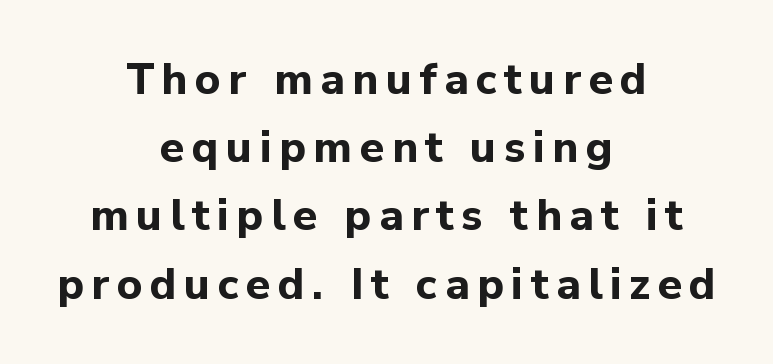
The leading is moderate, giving the passage an even texture. In terms of posture, this sample is upright. The space directly below the letters is spotless. Visually the block forms a symmetrical silhouette, jagged on both flanks.
